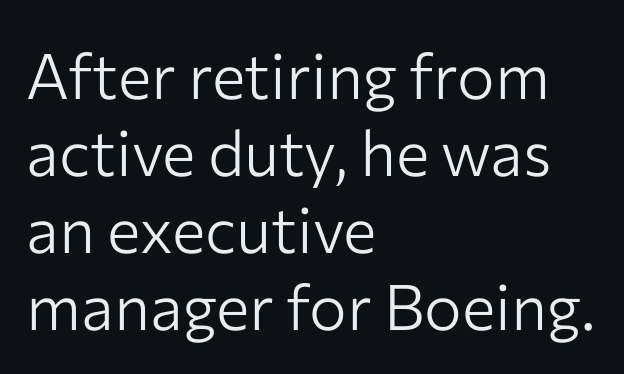
The image shows 63 px light sans-serif type, upright; set left-aligned, line spacing 1.22x, normal letter spacing, not underlined; low stroke contrast and a medium x-height.
